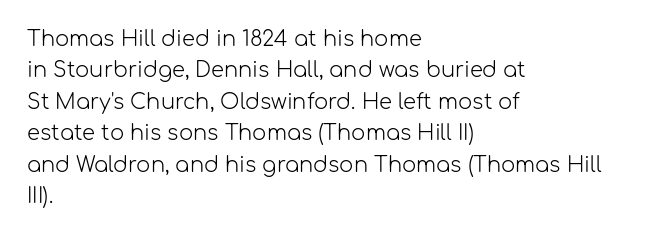
Q: Is the text bold? A: No.
Q: Is the text italic (slanted)? A: No, it is upright.
Q: Is the text underlined? A: No.
Q: How is the paragraph aligned? A: Left-aligned.
Q: Is the spacing between letters normal or unusually wide? A: Normal.
Q: Is the spacing between lines tight, normal or loose? A: Normal.
